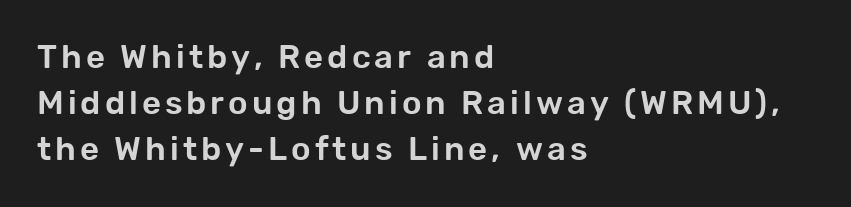
{"serif": "no", "italic": "no", "width": "normal", "stroke_contrast": "low", "x_height": "medium", "monospaced": "no", "underline": "no", "align": "left", "line_spacing": "normal", "line_spacing_ratio": 1.4, "glyph_px": 33}
